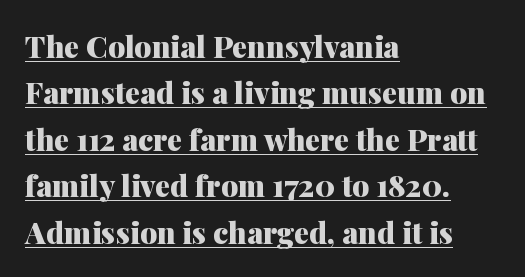
Short and long lines alike share a common starting point at left. This sample uses plain, unmodified letter spacing. The typesetter has applied underlining to the passage shown. Interline gaps are of average width in this sample.
